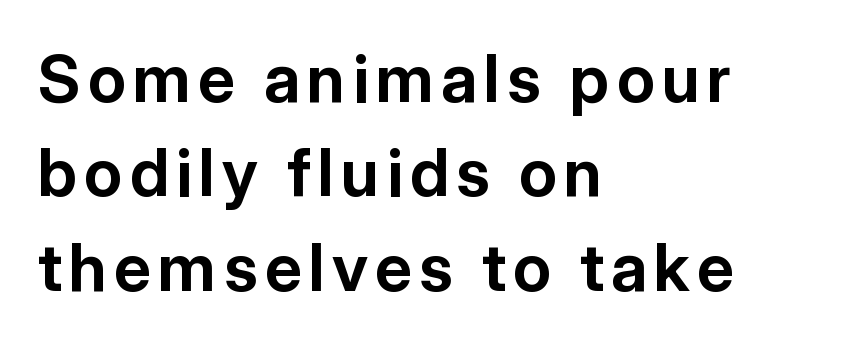
{"serif": "no", "italic": "no", "bold": "yes", "weight": "bold", "width": "normal", "stroke_contrast": "low", "x_height": "medium", "monospaced": "no", "underline": "no", "align": "left", "line_spacing": "normal", "line_spacing_ratio": 1.43, "glyph_px": 66}
